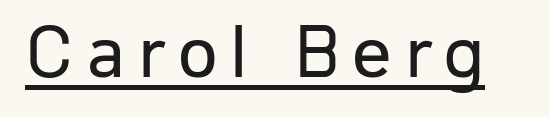
{"serif": "no", "italic": "no", "bold": "no", "weight": "regular", "width": "normal", "stroke_contrast": "low", "x_height": "medium", "monospaced": "no", "underline": "yes", "glyph_px": 78}
